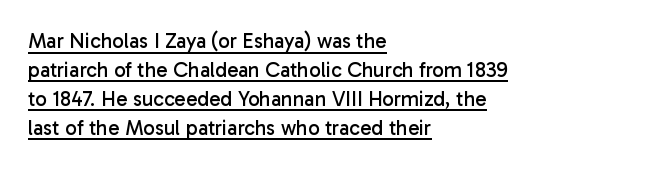
{"italic": "no", "bold": "no", "underline": "yes", "align": "left", "line_spacing": "normal", "line_spacing_ratio": 1.38, "letter_spacing": "normal", "letter_spacing_em": 0.0, "glyph_px": 21}
